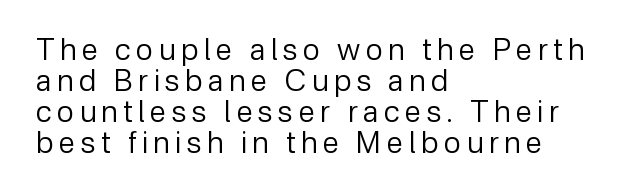
Q: Is the text bold? A: No.
Q: Is the text italic (slanted)? A: No, it is upright.
Q: Is the typeface a serif or a sans-serif typeface? A: Sans-serif.
Q: Is the text underlined? A: No.
Q: How is the paragraph aligned? A: Left-aligned.
Q: Is the spacing between lines tight, normal or loose? A: Tight.
Q: Width (condensed, normal, or wide)? A: Normal.
Q: Stroke contrast? A: Low.
Q: x-height? A: Medium.
Q: Monospaced? A: No.
